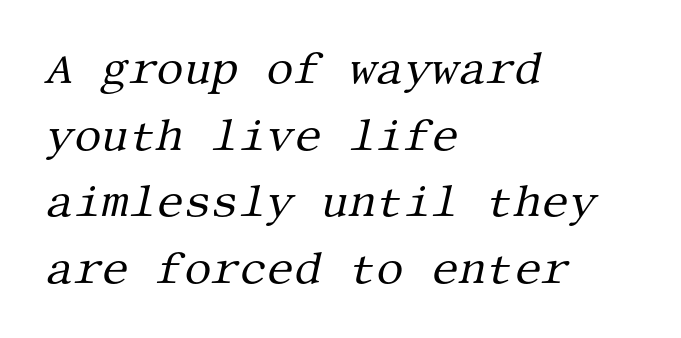
{"serif": "yes", "italic": "yes", "lean": "right", "slant_degrees": 13, "bold": "no", "weight": "regular", "width": "normal", "stroke_contrast": "medium", "x_height": "large", "underline": "no", "align": "left", "line_spacing": "normal", "line_spacing_ratio": 1.55, "letter_spacing": "normal", "letter_spacing_em": 0.0, "glyph_px": 43}
